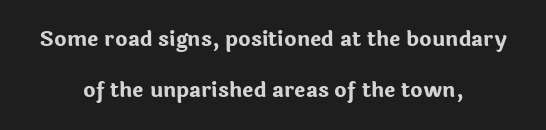
{"italic": "no", "bold": "yes", "underline": "no", "align": "center", "line_spacing": "loose", "line_spacing_ratio": 2.43, "letter_spacing": "normal", "letter_spacing_em": 0.0, "glyph_px": 21}
